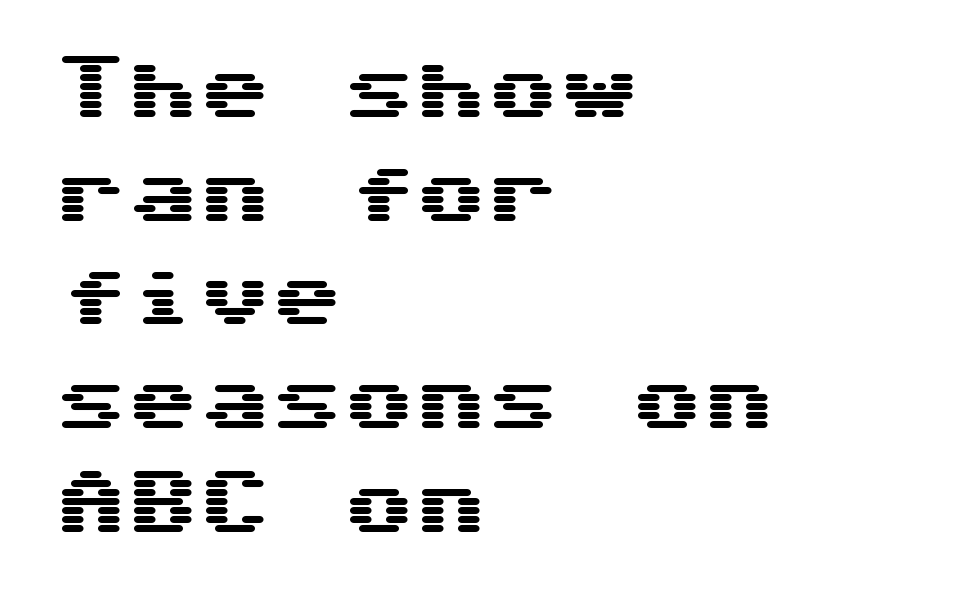
The letters carry no serifs — their stems end cleanly without finishing strokes. This sample is left-justified, so line endings fall wherever the words run out. Does the leading feel generous? No, just average. The baseline area is clear. Rendered with straight, roman letterforms. No extra tracking has been applied to these lines.
